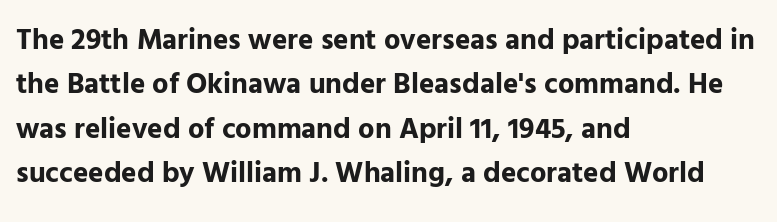
{"serif": "no", "italic": "no", "bold": "yes", "weight": "bold", "width": "normal", "stroke_contrast": "low", "x_height": "medium", "monospaced": "no", "underline": "no", "align": "left", "line_spacing": "normal", "line_spacing_ratio": 1.53, "letter_spacing": "normal", "letter_spacing_em": 0.0, "glyph_px": 29}
